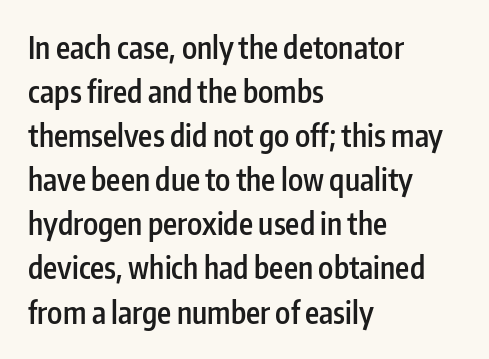
{"serif": "no", "italic": "no", "bold": "semi", "weight": "semibold", "width": "condensed", "stroke_contrast": "low", "x_height": "medium", "monospaced": "no", "underline": "no", "align": "left", "line_spacing": "normal", "line_spacing_ratio": 1.47, "letter_spacing": "normal", "letter_spacing_em": 0.0, "glyph_px": 30}
